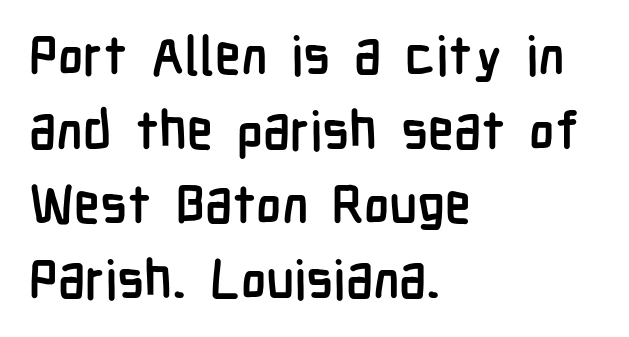
Nobody touched the tracking dial on this one. Tall strokes in this sample are plumb rather than angled. Summary of weight: heavy, a full bold. The lines are quadded left.
